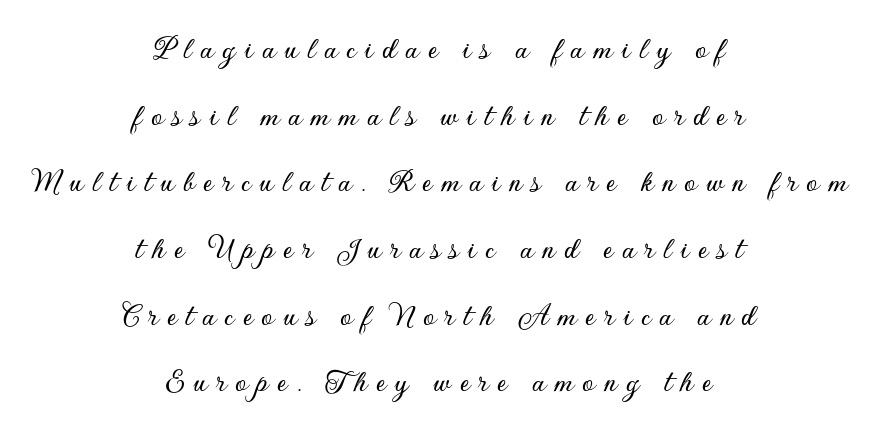
{"serif": "no", "width": "normal", "stroke_contrast": "low", "x_height": "small", "monospaced": "no", "underline": "no", "align": "center", "line_spacing": "loose", "line_spacing_ratio": 2.02, "letter_spacing": "wide", "letter_spacing_em": 0.26, "glyph_px": 33}
